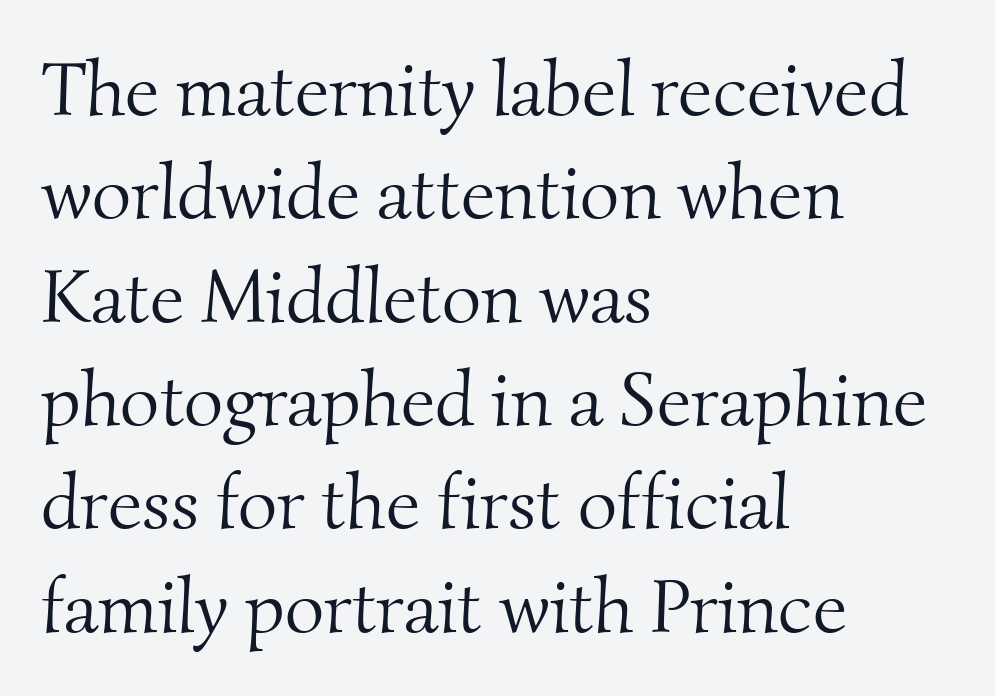
Q: Is the text bold? A: No.
Q: Is the typeface a serif or a sans-serif typeface? A: Serif.
Q: Is the text underlined? A: No.
Q: How is the paragraph aligned? A: Left-aligned.
Q: Is the spacing between letters normal or unusually wide? A: Normal.
Q: Is the spacing between lines tight, normal or loose? A: Normal.
Q: Width (condensed, normal, or wide)? A: Normal.
Q: Stroke contrast? A: Medium.
Q: x-height? A: Small.
Q: Monospaced? A: No.
